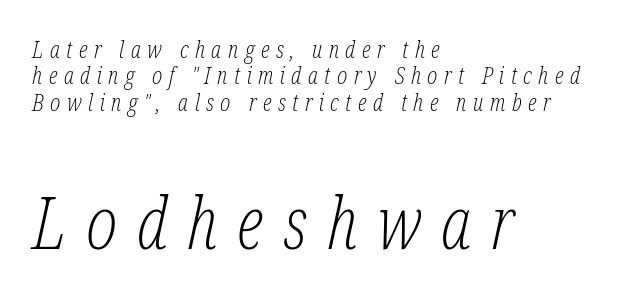
The image shows 73 px light, condensed serif type, italic (leaning right); set left-aligned, tight line spacing (1.1x), unusually wide letter spacing (+0.27 em), not underlined; the second (bottom) block is 3.04x larger; low stroke contrast and a medium x-height.
